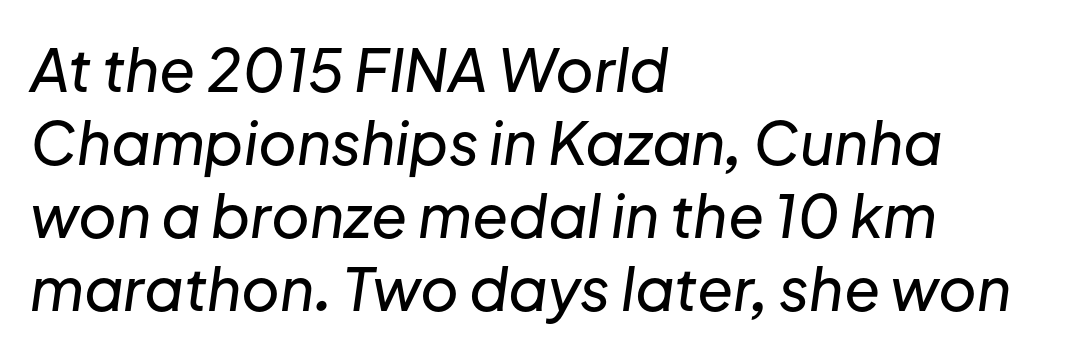
{"italic": "yes", "lean": "right", "slant_degrees": 8, "width": "normal", "stroke_contrast": "low", "x_height": "medium", "monospaced": "no", "underline": "no", "align": "left", "line_spacing_ratio": 1.24, "letter_spacing": "normal", "letter_spacing_em": 0.0, "glyph_px": 59}
